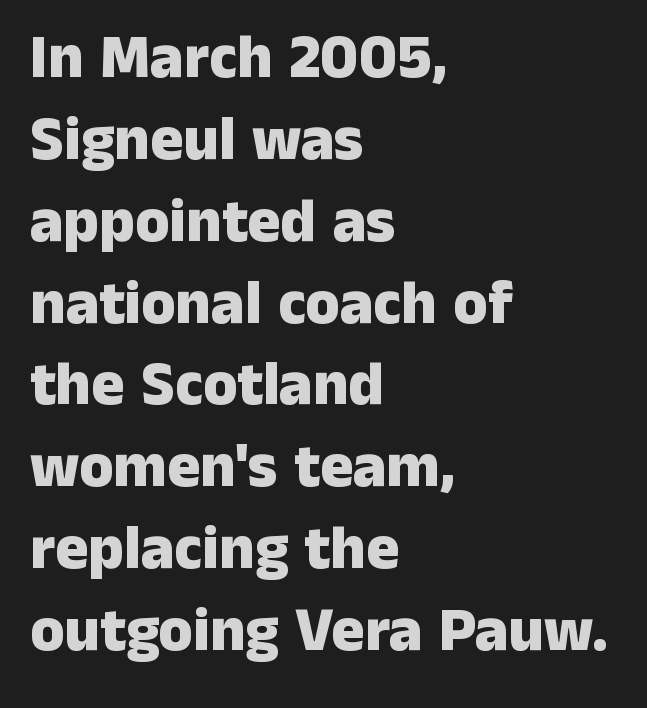
Every letter is thick-stroked: bold, no question. The space directly below the letters is spotless. Looks like regular typesetting: each glyph gets only the width it needs. These lines are composed in type without serifs.
